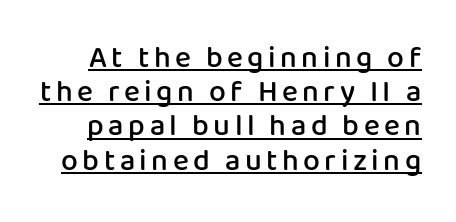
This block would grow much taller if given ordinary leading; it's compressed now. Notice how a bar underscores the lettering throughout. On the weight axis this lands at semibold, roughly 600. No feet cap the strokes, marking this as sans-serif type.
